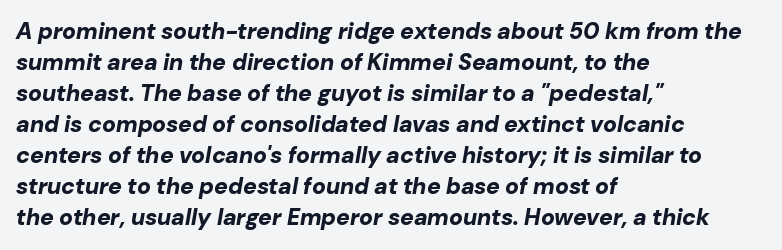
Q: Is the text bold? A: Yes.
Q: Is the text italic (slanted)? A: Yes, it leans right by about 10 degrees.
Q: Is the text underlined? A: No.
Q: How is the paragraph aligned? A: Left-aligned.
Q: Is the spacing between letters normal or unusually wide? A: Normal.
Q: Is the spacing between lines tight, normal or loose? A: Normal.
